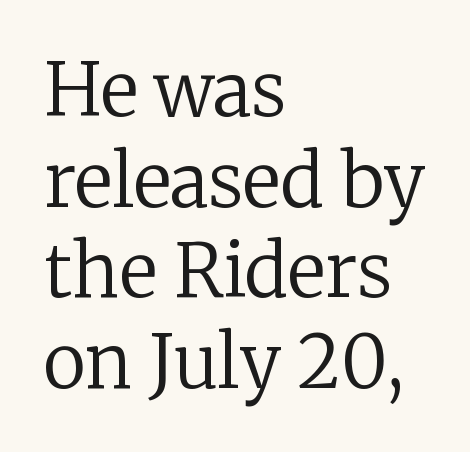
A clean baseline with only descenders dipping below it. No extra ink here — the face is not bold. Serif or sans? Serif — the stroke terminals have little feet. The lettering holds an erect, upright posture throughout. Spacing verdict: proportional, widths tailored to each character. These lines stack with their left ends in a neat column.
